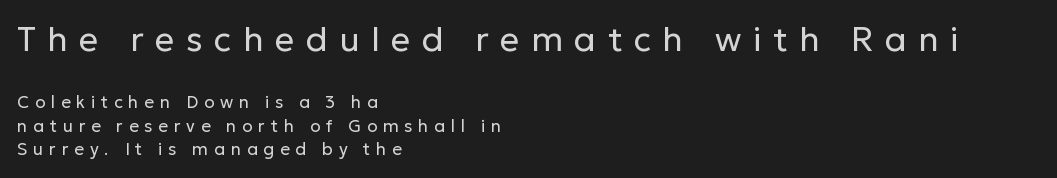
Q: Is the text bold? A: No.
Q: Is the text italic (slanted)? A: No, it is upright.
Q: Is the typeface a serif or a sans-serif typeface? A: Sans-serif.
Q: Is the text underlined? A: No.
Q: How is the paragraph aligned? A: Left-aligned.
Q: Is the spacing between letters normal or unusually wide? A: Unusually wide.
Q: Is the spacing between lines tight, normal or loose? A: Normal.
Q: Which block of text is set in a larger size, the first (top) or the second (bottom)? A: The first (top) one.
Q: Width (condensed, normal, or wide)? A: Normal.
Q: Stroke contrast? A: Low.
Q: x-height? A: Medium.
Q: Monospaced? A: No.
